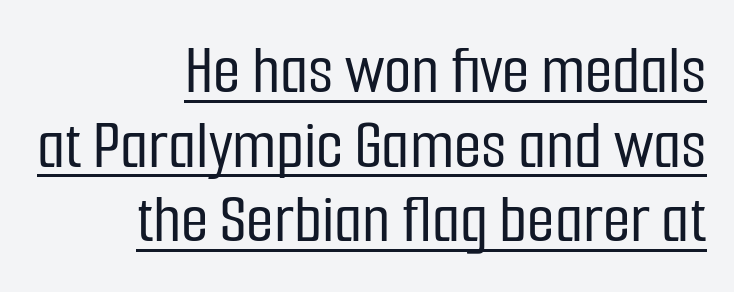
Q: Is the text italic (slanted)? A: No, it is upright.
Q: Is the typeface a serif or a sans-serif typeface? A: Sans-serif.
Q: Is the text underlined? A: Yes.
Q: How is the paragraph aligned? A: Right-aligned.
Q: Is the spacing between letters normal or unusually wide? A: Normal.
Q: Is the spacing between lines tight, normal or loose? A: Tight.
Q: Width (condensed, normal, or wide)? A: Condensed.
Q: Stroke contrast? A: Low.
Q: x-height? A: Medium.
Q: Monospaced? A: No.
